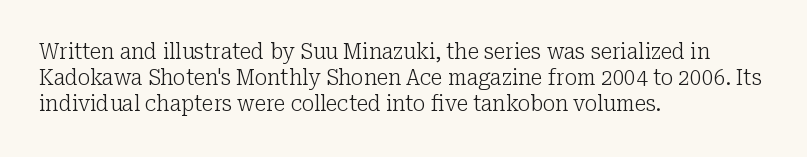
{"italic": "no", "bold": "no", "underline": "no", "align": "left", "line_spacing": "normal", "line_spacing_ratio": 1.25, "letter_spacing": "normal", "letter_spacing_em": 0.0, "glyph_px": 21}
